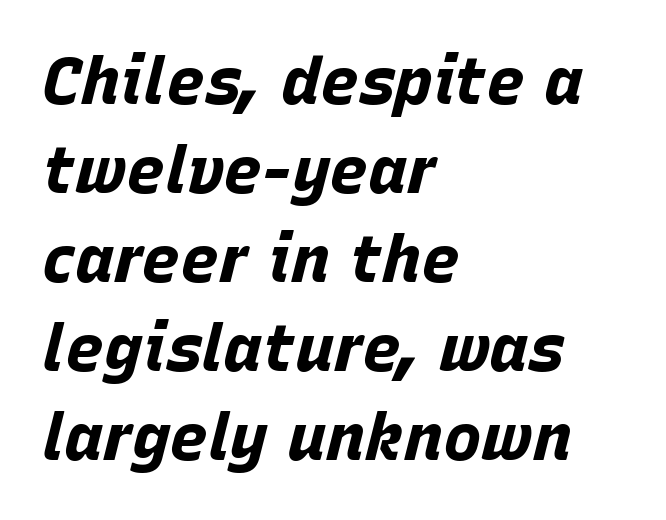
These lines sit exactly where default settings would place them. Reading down the block, your eye returns to a fixed left position each line. Only glyphs here, with clear space below each row. Plenty of ink on the page — the face is bold.
